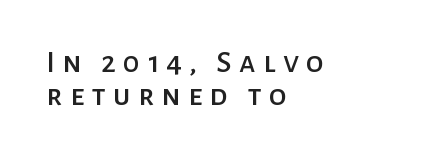
Q: Is the text italic (slanted)? A: No, it is upright.
Q: Is the typeface a serif or a sans-serif typeface? A: Sans-serif.
Q: Is the text underlined? A: No.
Q: How is the paragraph aligned? A: Left-aligned.
Q: Is the spacing between letters normal or unusually wide? A: Unusually wide.
Q: Is the spacing between lines tight, normal or loose? A: Tight.
Q: Width (condensed, normal, or wide)? A: Normal.
Q: Stroke contrast? A: Low.
Q: x-height? A: Medium.
Q: Monospaced? A: No.
